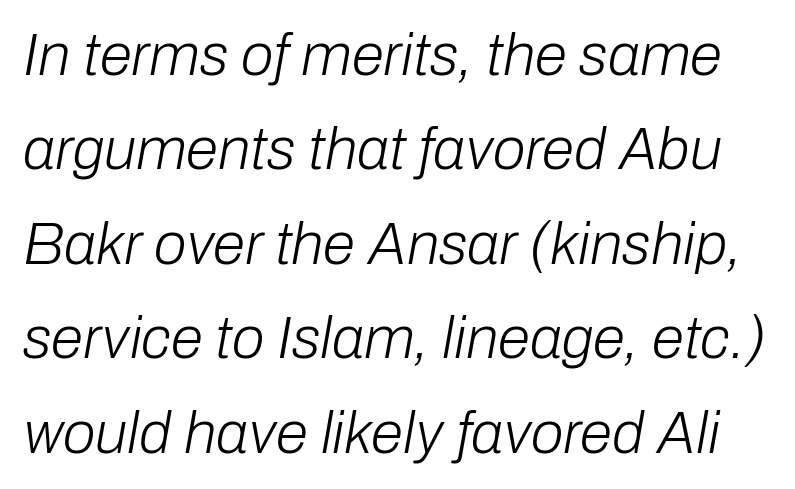
These lines keep a tight, regular rhythm from letter to letter. One glance says typical: line gaps are just what's usual. Descender tails drop into unmarked territory. Every character sits at an angle, as italics do. The typeface has the unassuming heft of standard copy or less.
